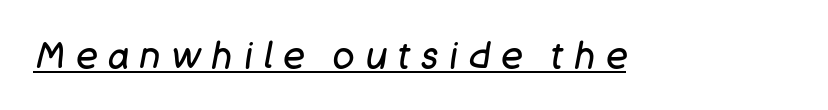
Summary of weight: not heavy and not bold. It's the slanting kind of type. These lines are rendered in a variable-pitch font. The typesetter has applied underlining to the passage shown. The gaps between neighbouring characters are conspicuously large.
